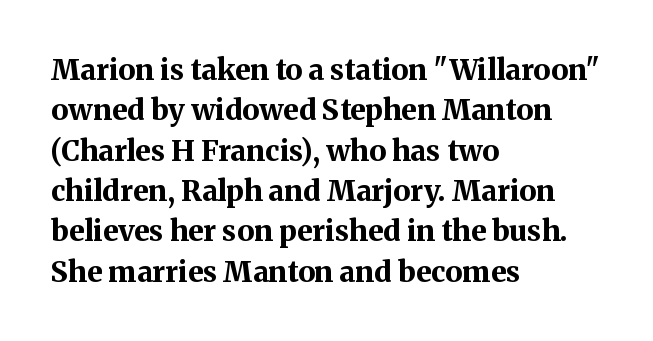
Line beginnings align vertically; line endings do not. Every stem runs plumb, perpendicular to the baseline. Check where the strokes stop: tiny serifs finish them off. Looks like regular typesetting: each glyph gets only the width it needs. These lines sit exactly where default settings would place them.
